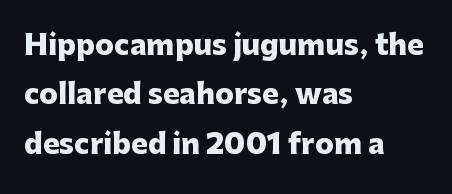
{"serif": "no", "italic": "no", "bold": "yes", "weight": "heavy", "width": "normal", "stroke_contrast": "low", "x_height": "medium", "monospaced": "no", "underline": "no", "align": "left", "line_spacing_ratio": 1.76, "letter_spacing": "normal", "letter_spacing_em": 0.0, "glyph_px": 28}
